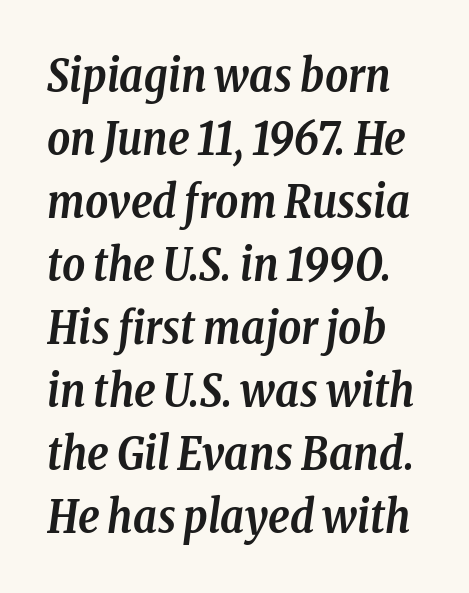
{"serif": "yes", "italic": "yes", "lean": "right", "slant_degrees": 8, "bold": "yes", "weight": "semibold", "width": "condensed", "stroke_contrast": "low", "x_height": "medium", "monospaced": "no", "underline": "no", "line_spacing": "normal", "line_spacing_ratio": 1.4, "letter_spacing": "normal", "letter_spacing_em": 0.0, "glyph_px": 45}
